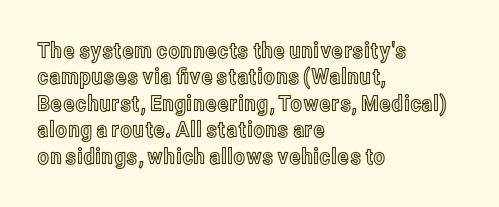
{"italic": "no", "underline": "no", "align": "left", "line_spacing_ratio": 1.2, "letter_spacing": "normal", "letter_spacing_em": 0.0, "glyph_px": 22}
